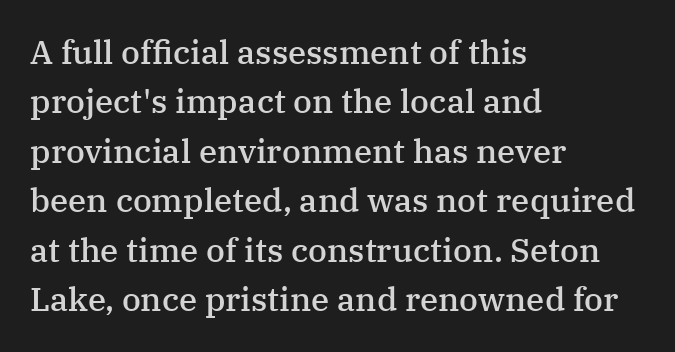
Q: Is the text bold? A: Semi-bold.
Q: Is the text italic (slanted)? A: No, it is upright.
Q: Is the typeface a serif or a sans-serif typeface? A: Serif.
Q: Is the text underlined? A: No.
Q: How is the paragraph aligned? A: Left-aligned.
Q: Is the spacing between letters normal or unusually wide? A: Normal.
Q: Is the spacing between lines tight, normal or loose? A: Normal.
Q: Width (condensed, normal, or wide)? A: Normal.
Q: Stroke contrast? A: Medium.
Q: x-height? A: Medium.
Q: Monospaced? A: No.
